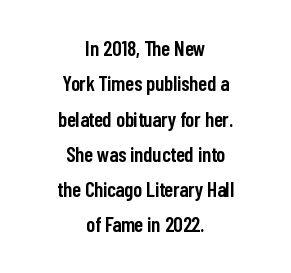
Q: Is the text bold? A: Semi-bold.
Q: Is the text italic (slanted)? A: No, it is upright.
Q: Is the text underlined? A: No.
Q: How is the paragraph aligned? A: Centered.
Q: Is the spacing between letters normal or unusually wide? A: Normal.
Q: Is the spacing between lines tight, normal or loose? A: Normal.
